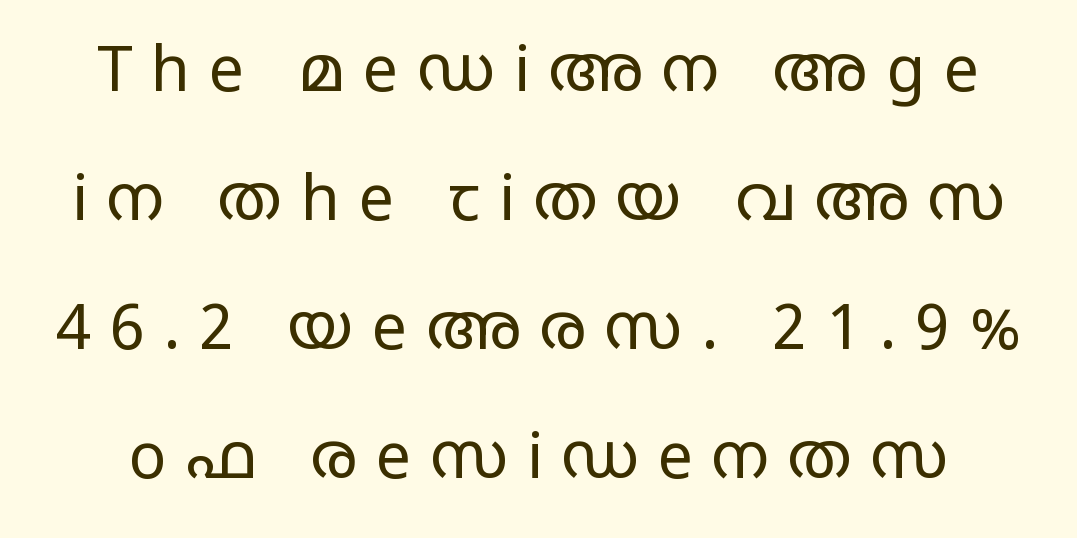
{"serif": "no", "italic": "no", "bold": "no", "weight": "regular", "width": "wide", "stroke_contrast": "low", "x_height": "large", "monospaced": "no", "underline": "no", "line_spacing": "loose", "line_spacing_ratio": 2.05, "letter_spacing": "wide", "letter_spacing_em": 0.3, "glyph_px": 63}
